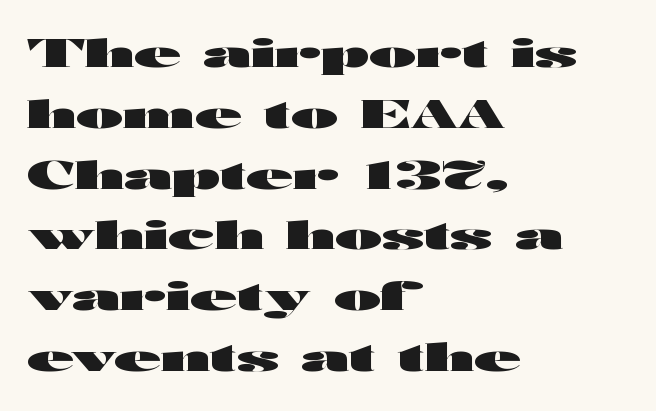
Q: Is the text bold? A: Yes.
Q: Is the text italic (slanted)? A: No, it is upright.
Q: Is the typeface a serif or a sans-serif typeface? A: Sans-serif.
Q: Is the text underlined? A: No.
Q: How is the paragraph aligned? A: Left-aligned.
Q: Is the spacing between letters normal or unusually wide? A: Normal.
Q: Is the spacing between lines tight, normal or loose? A: Normal.
Q: Width (condensed, normal, or wide)? A: Wide.
Q: Stroke contrast? A: High.
Q: x-height? A: Medium.
Q: Monospaced? A: No.
